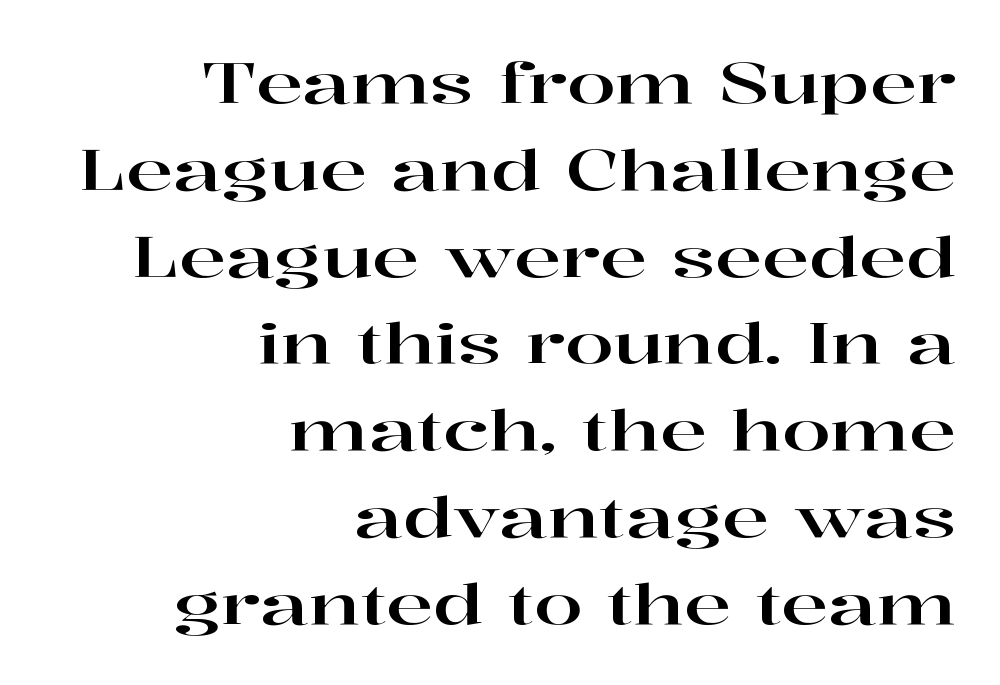
Q: Is the text italic (slanted)? A: No, it is upright.
Q: Is the typeface a serif or a sans-serif typeface? A: Serif.
Q: Is the text underlined? A: No.
Q: How is the paragraph aligned? A: Right-aligned.
Q: Is the spacing between letters normal or unusually wide? A: Normal.
Q: Is the spacing between lines tight, normal or loose? A: Normal.
Q: Width (condensed, normal, or wide)? A: Wide.
Q: Stroke contrast? A: High.
Q: x-height? A: Medium.
Q: Monospaced? A: No.
